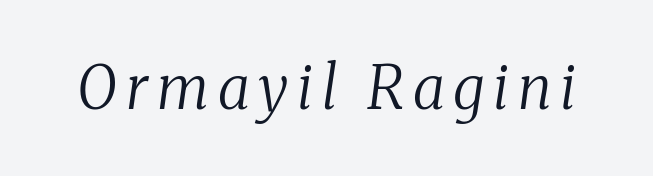
The image shows 59 px regular-weight serif type, italic (leaning right); set not underlined; medium stroke contrast and a medium x-height.
